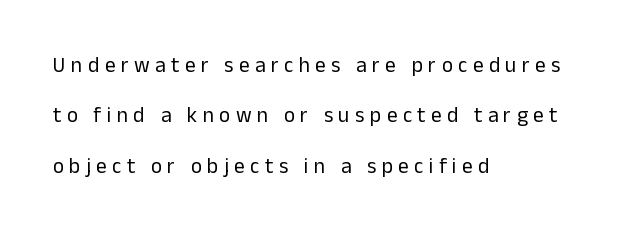
Q: Is the text bold? A: No.
Q: Is the text italic (slanted)? A: No, it is upright.
Q: Is the text underlined? A: No.
Q: How is the paragraph aligned? A: Left-aligned.
Q: Is the spacing between letters normal or unusually wide? A: Unusually wide.
Q: Is the spacing between lines tight, normal or loose? A: Loose.
